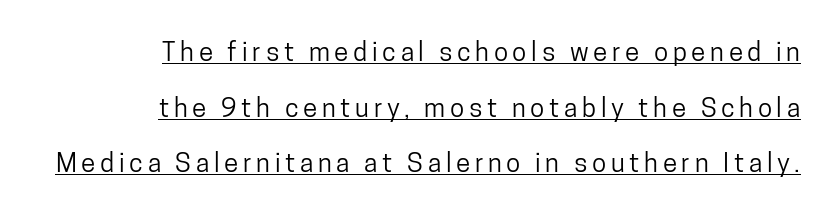
Q: Is the text italic (slanted)? A: No, it is upright.
Q: Is the text underlined? A: Yes.
Q: How is the paragraph aligned? A: Right-aligned.
Q: Is the spacing between lines tight, normal or loose? A: Loose.
